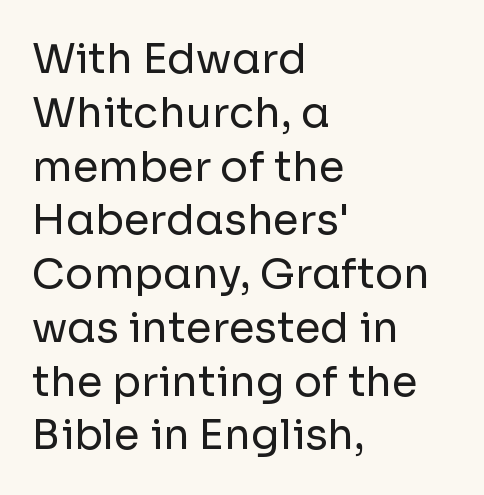
Q: Is the text bold? A: No.
Q: Is the text italic (slanted)? A: No, it is upright.
Q: Is the typeface a serif or a sans-serif typeface? A: Sans-serif.
Q: Is the text underlined? A: No.
Q: How is the paragraph aligned? A: Left-aligned.
Q: Is the spacing between letters normal or unusually wide? A: Normal.
Q: Is the spacing between lines tight, normal or loose? A: Normal.
Q: Width (condensed, normal, or wide)? A: Normal.
Q: Stroke contrast? A: Low.
Q: x-height? A: Medium.
Q: Monospaced? A: No.
